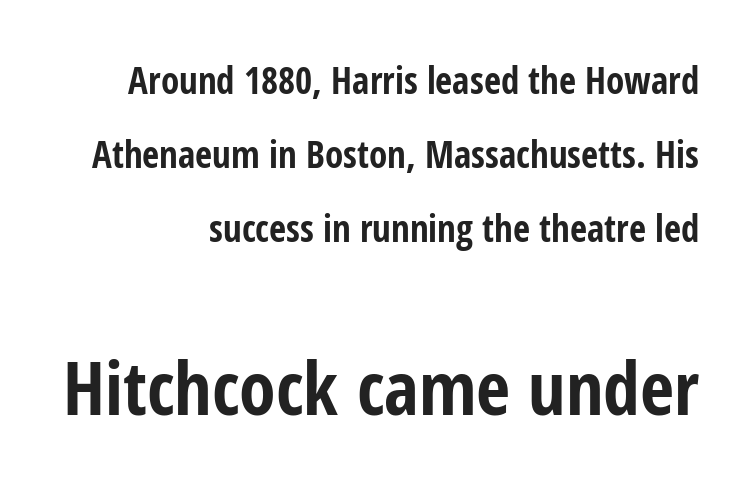
{"serif": "no", "italic": "no", "bold": "yes", "weight": "bold", "width": "condensed", "stroke_contrast": "low", "x_height": "medium", "monospaced": "no", "underline": "no", "align": "right", "line_spacing": "loose", "line_spacing_ratio": 2.0, "letter_spacing": "normal", "letter_spacing_em": 0.0, "larger_block": "second", "size_ratio": 2.0, "glyph_px": 74}
